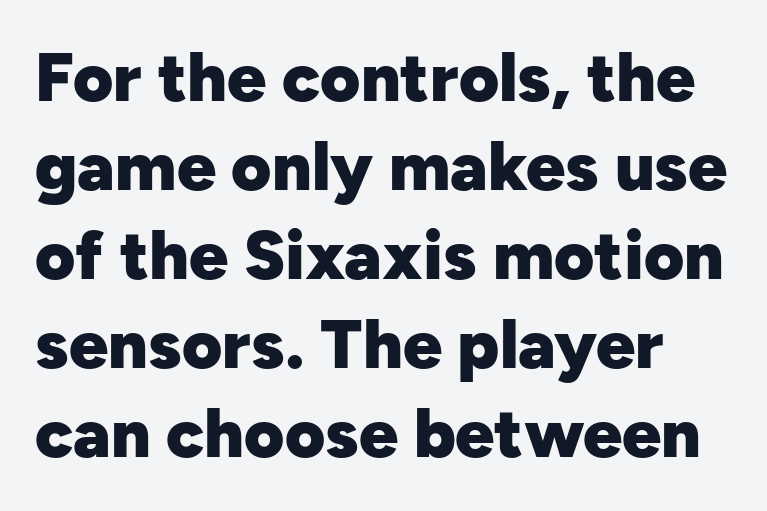
The image shows 69 px heavy sans-serif type, upright; set normal line spacing (1.29x), normal letter spacing, not underlined; low stroke contrast and a medium x-height.
